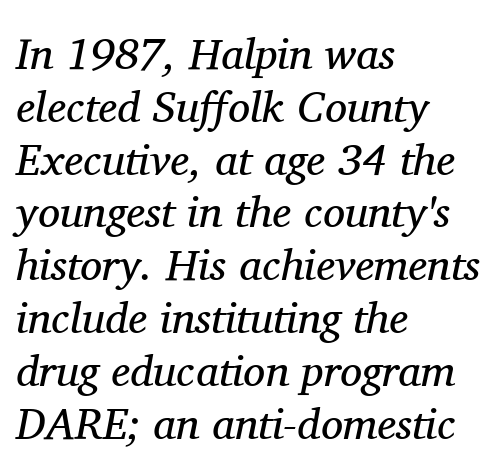
Q: Is the text bold? A: No.
Q: Is the text italic (slanted)? A: Yes, it leans right by about 11 degrees.
Q: Is the typeface a serif or a sans-serif typeface? A: Serif.
Q: Is the text underlined? A: No.
Q: How is the paragraph aligned? A: Left-aligned.
Q: Is the spacing between letters normal or unusually wide? A: Normal.
Q: Width (condensed, normal, or wide)? A: Normal.
Q: Stroke contrast? A: Medium.
Q: x-height? A: Medium.
Q: Monospaced? A: No.
